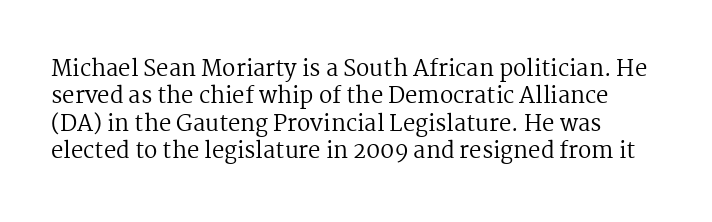
{"italic": "no", "bold": "no", "underline": "no", "line_spacing_ratio": 1.24, "letter_spacing": "normal", "letter_spacing_em": 0.0, "glyph_px": 22}
